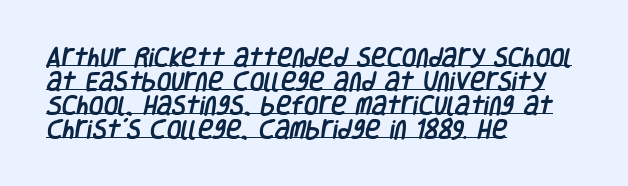
The image shows 21 px text type; set left-aligned, tight line spacing (1.14x), normal letter spacing, underlined.
